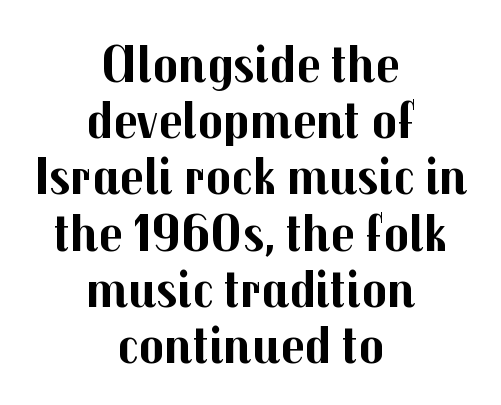
Successive baselines arrive quickly, one right under another. In terms of weight, the rendering is a true, heavy bold. Each letter keeps its own natural width here, so spacing adapts to shape. The strip under each line holds only bare page. The paragraph has two soft edges and a firm central axis.
